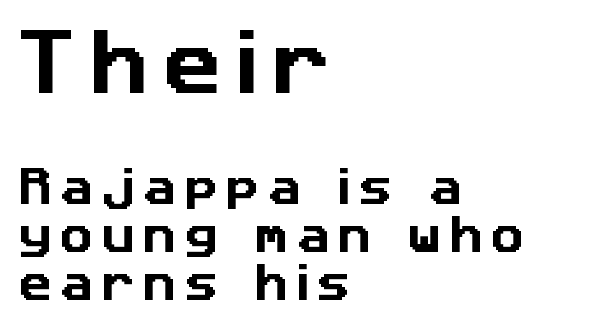
Q: Is the typeface a serif or a sans-serif typeface? A: Sans-serif.
Q: Is the text underlined? A: No.
Q: How is the paragraph aligned? A: Left-aligned.
Q: Is the spacing between letters normal or unusually wide? A: Unusually wide.
Q: Which block of text is set in a larger size, the first (top) or the second (bottom)? A: The first (top) one.
Q: Width (condensed, normal, or wide)? A: Normal.
Q: Stroke contrast? A: Low.
Q: x-height? A: Medium.
Q: Monospaced? A: No.
